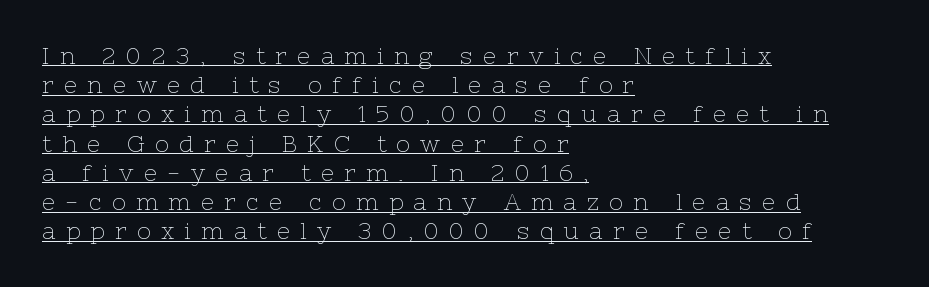
Q: Is the text bold? A: No.
Q: Is the text italic (slanted)? A: No, it is upright.
Q: Is the text underlined? A: Yes.
Q: How is the paragraph aligned? A: Left-aligned.
Q: Is the spacing between letters normal or unusually wide? A: Unusually wide.
Q: Is the spacing between lines tight, normal or loose? A: Normal.
